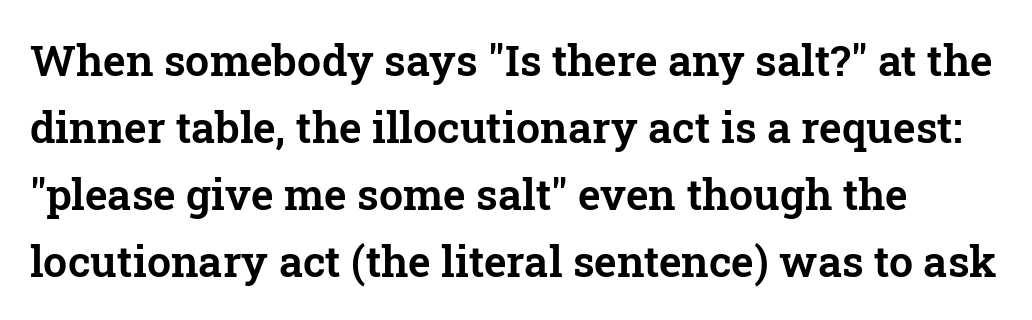
The image shows 43 px serif type, upright; set normal line spacing (1.56x), normal letter spacing, not underlined; low stroke contrast and a medium x-height.
